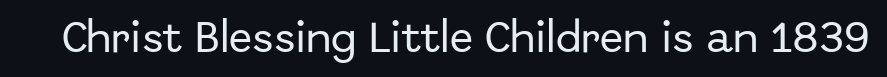
{"serif": "no", "italic": "no", "width": "normal", "stroke_contrast": "low", "x_height": "medium", "monospaced": "no", "underline": "no", "letter_spacing": "normal", "letter_spacing_em": 0.0, "glyph_px": 34}
